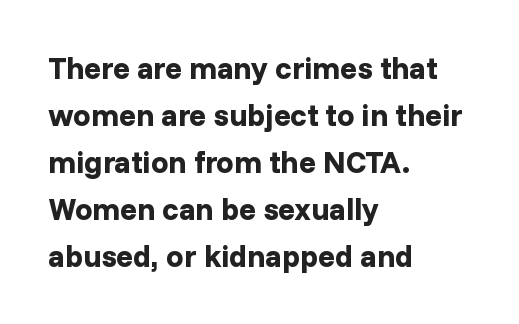
The image shows 31 px bold sans-serif type, upright; set left-aligned, normal line spacing (1.52x), normal letter spacing, not underlined; low stroke contrast and a medium x-height.
